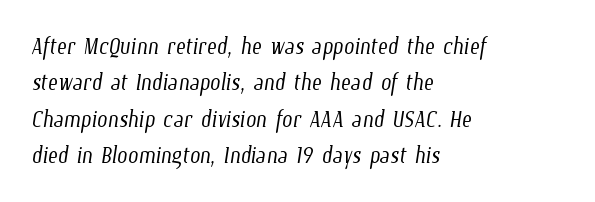
{"bold": "no", "weight": "light", "width": "condensed", "stroke_contrast": "low", "x_height": "medium", "monospaced": "no", "underline": "no", "align": "left", "line_spacing_ratio": 1.21, "letter_spacing": "normal", "letter_spacing_em": 0.0, "glyph_px": 30}
